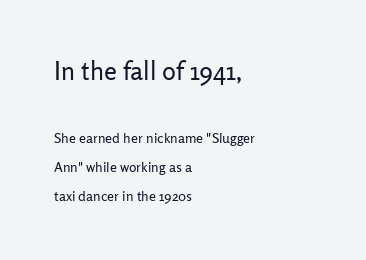
Q: Is the text bold? A: No.
Q: Is the text italic (slanted)? A: No, it is upright.
Q: Is the text underlined? A: No.
Q: How is the paragraph aligned? A: Left-aligned.
Q: Is the spacing between letters normal or unusually wide? A: Normal.
Q: Is the spacing between lines tight, normal or loose? A: Loose.
Q: Which block of text is set in a larger size, the first (top) or the second (bottom)? A: The first (top) one.
